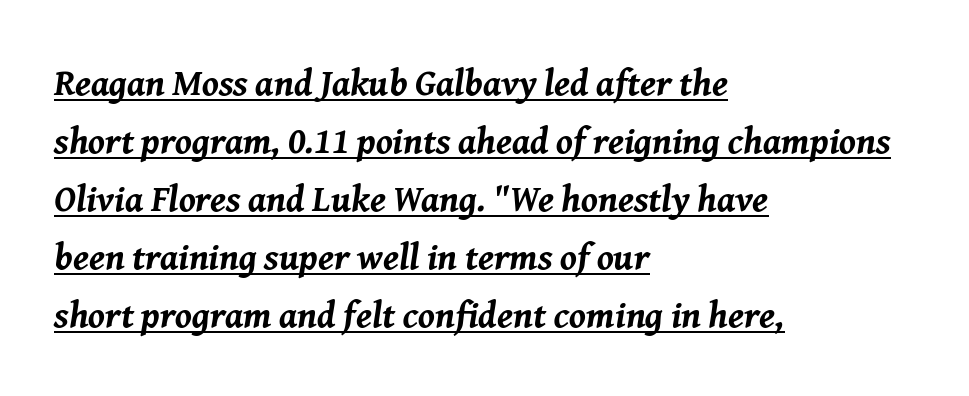
The image shows 37 px bold type, italic (leaning right); set left-aligned, normal line spacing (1.57x), normal letter spacing, underlined; medium stroke contrast and a medium x-height.
